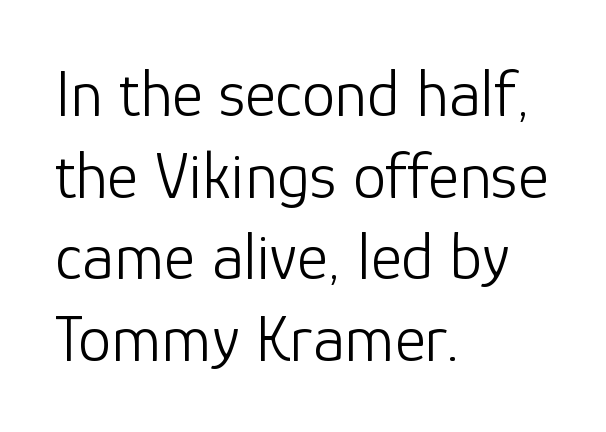
{"serif": "no", "italic": "no", "bold": "no", "weight": "light", "width": "normal", "stroke_contrast": "low", "x_height": "medium", "monospaced": "no", "underline": "no", "align": "left", "line_spacing_ratio": 1.22, "letter_spacing": "normal", "letter_spacing_em": 0.0, "glyph_px": 67}
